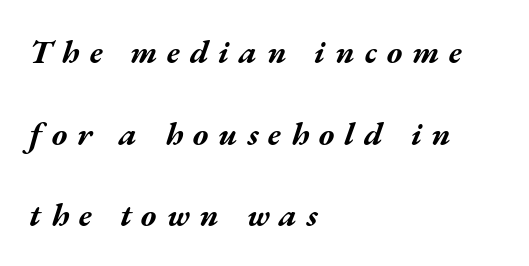
Q: Is the text bold? A: Yes.
Q: Is the text italic (slanted)? A: Yes, it leans right by about 17 degrees.
Q: Is the text underlined? A: No.
Q: How is the paragraph aligned? A: Left-aligned.
Q: Is the spacing between letters normal or unusually wide? A: Unusually wide.
Q: Is the spacing between lines tight, normal or loose? A: Loose.
Q: Width (condensed, normal, or wide)? A: Wide.
Q: Stroke contrast? A: Medium.
Q: x-height? A: Medium.
Q: Monospaced? A: No.
